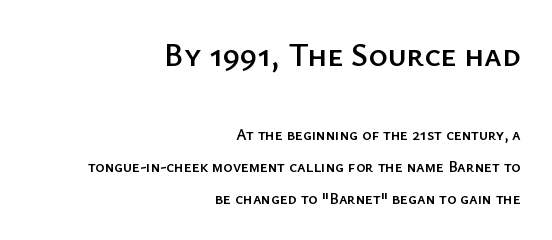
Q: Is the text italic (slanted)? A: No, it is upright.
Q: Is the typeface a serif or a sans-serif typeface? A: Sans-serif.
Q: Is the text underlined? A: No.
Q: How is the paragraph aligned? A: Right-aligned.
Q: Is the spacing between letters normal or unusually wide? A: Normal.
Q: Is the spacing between lines tight, normal or loose? A: Loose.
Q: Which block of text is set in a larger size, the first (top) or the second (bottom)? A: The first (top) one.
Q: Width (condensed, normal, or wide)? A: Normal.
Q: Stroke contrast? A: Low.
Q: x-height? A: Medium.
Q: Monospaced? A: No.
